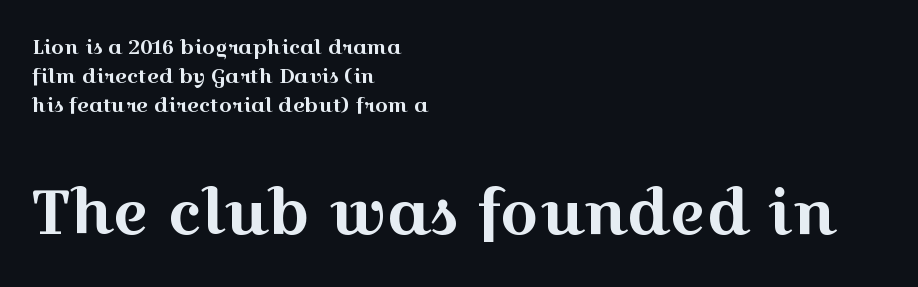
The image shows 61 px wide serif type, upright; set left-aligned, normal line spacing (1.45x), normal letter spacing, not underlined; the second (bottom) block is 3.05x larger; a medium x-height.
